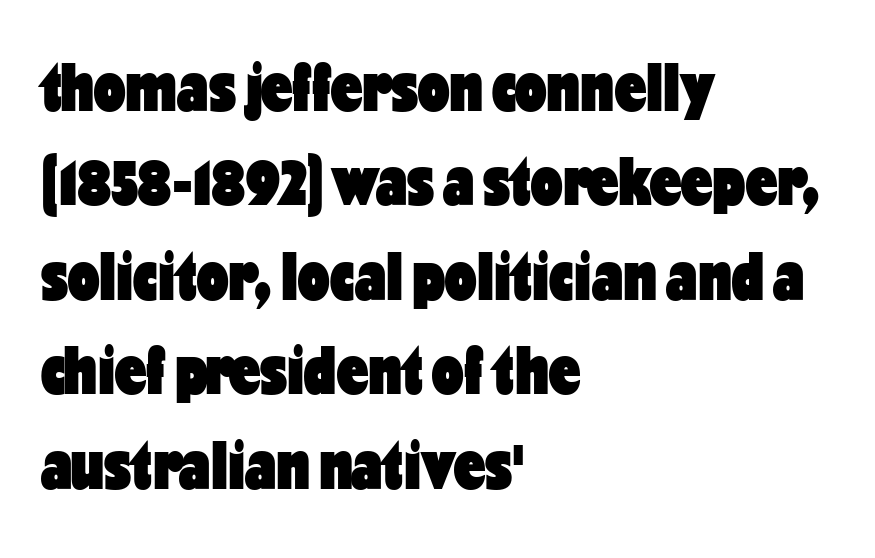
{"serif": "no", "italic": "no", "bold": "yes", "weight": "heavy", "width": "condensed", "stroke_contrast": "low", "x_height": "medium", "monospaced": "no", "underline": "no", "align": "left", "line_spacing": "normal", "line_spacing_ratio": 1.35, "letter_spacing": "normal", "letter_spacing_em": 0.0, "glyph_px": 70}
